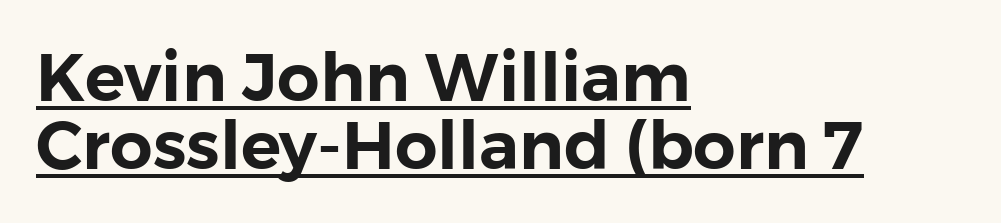
The image shows 67 px sans-serif type, upright; set left-aligned, tight line spacing (1.02x), normal letter spacing, underlined; a medium x-height.
